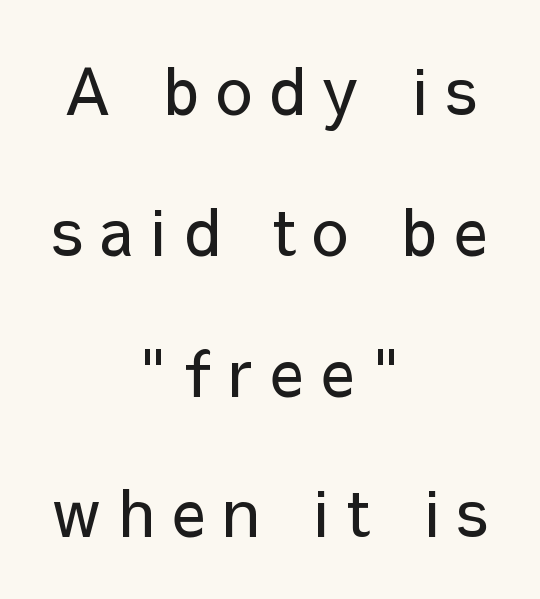
The image shows 64 px regular-weight sans-serif type, upright; set centered, loose line spacing (2.2x), unusually wide letter spacing (+0.27 em), not underlined; low stroke contrast and a medium x-height.
